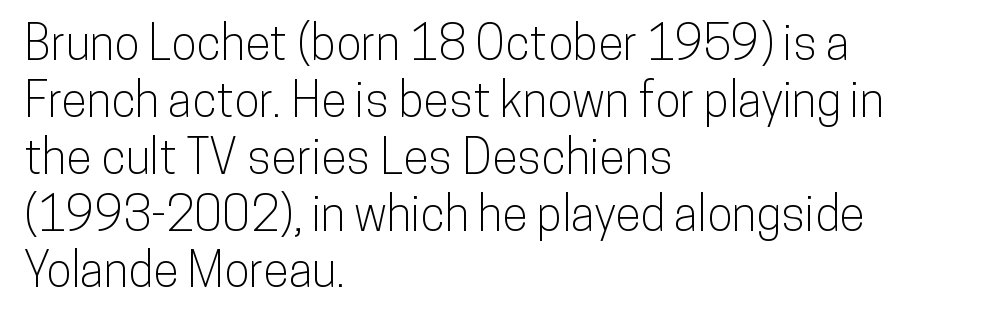
{"serif": "no", "italic": "no", "width": "condensed", "stroke_contrast": "low", "x_height": "medium", "monospaced": "no", "underline": "no", "align": "left", "line_spacing_ratio": 1.21, "letter_spacing": "normal", "letter_spacing_em": 0.0, "glyph_px": 47}
